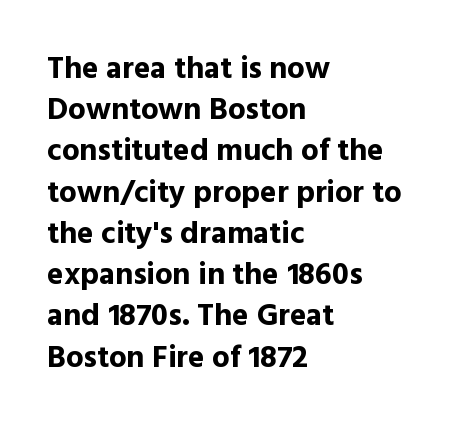
The image shows 31 px bold sans-serif type, upright; set left-aligned, normal line spacing (1.33x), normal letter spacing, not underlined; a medium x-height.
